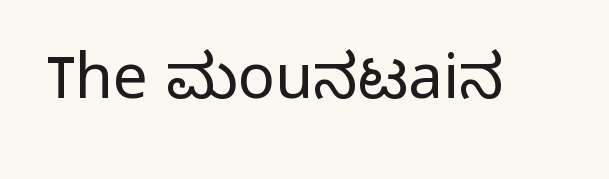
The image shows 62 px light sans-serif type, upright; set normal letter spacing, not underlined; low stroke contrast and a medium x-height.
